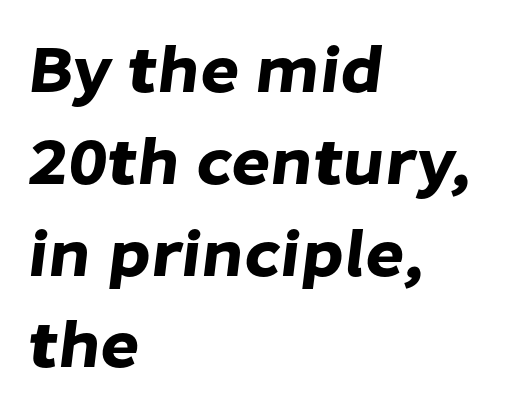
The image shows 67 px sans-serif type; set left-aligned, normal line spacing (1.37x), normal letter spacing, not underlined; low stroke contrast and a medium x-height.
